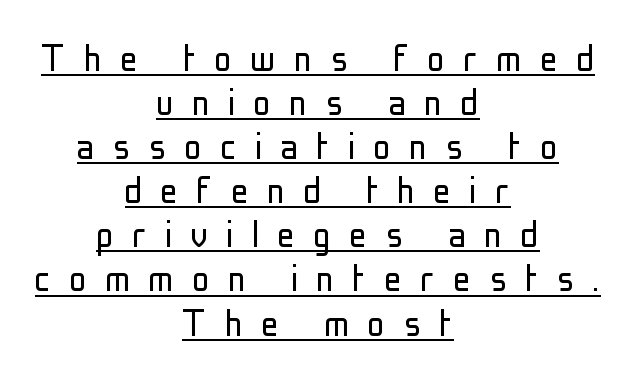
Q: Is the text bold? A: No.
Q: Is the text italic (slanted)? A: No, it is upright.
Q: Is the typeface a serif or a sans-serif typeface? A: Sans-serif.
Q: Is the text underlined? A: Yes.
Q: How is the paragraph aligned? A: Centered.
Q: Is the spacing between letters normal or unusually wide? A: Unusually wide.
Q: Is the spacing between lines tight, normal or loose? A: Tight.
Q: Width (condensed, normal, or wide)? A: Condensed.
Q: Stroke contrast? A: Low.
Q: x-height? A: Medium.
Q: Monospaced? A: No.
